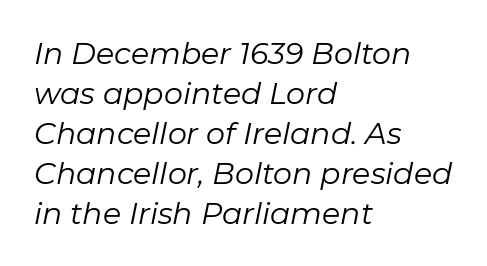
Q: Is the text bold? A: No.
Q: Is the text italic (slanted)? A: Yes, it leans right by about 11 degrees.
Q: Is the text underlined? A: No.
Q: How is the paragraph aligned? A: Left-aligned.
Q: Is the spacing between letters normal or unusually wide? A: Normal.
Q: Is the spacing between lines tight, normal or loose? A: Normal.
Q: Width (condensed, normal, or wide)? A: Normal.
Q: Stroke contrast? A: Low.
Q: x-height? A: Medium.
Q: Monospaced? A: No.
